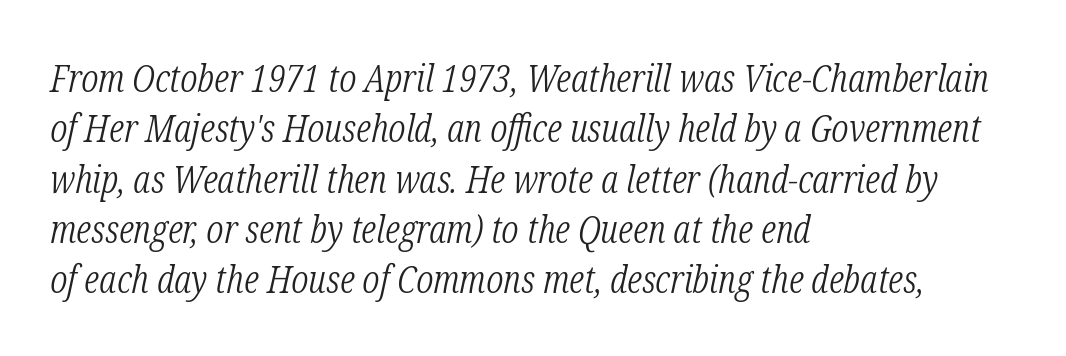
Clear beneath every line of the passage. Honestly, the letter spacing is just normal — you wouldn't notice it. The weight tops out at a normal text grade. Little horizontal feet cap the strokes, marking this as serif type. You could not count columns in this text — the font is proportionally spaced.
